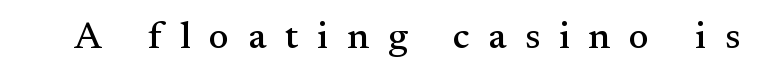
Q: Is the text italic (slanted)? A: No, it is upright.
Q: Is the typeface a serif or a sans-serif typeface? A: Serif.
Q: Is the text underlined? A: No.
Q: Is the spacing between letters normal or unusually wide? A: Unusually wide.
Q: Width (condensed, normal, or wide)? A: Normal.
Q: Stroke contrast? A: Medium.
Q: x-height? A: Small.
Q: Monospaced? A: No.
